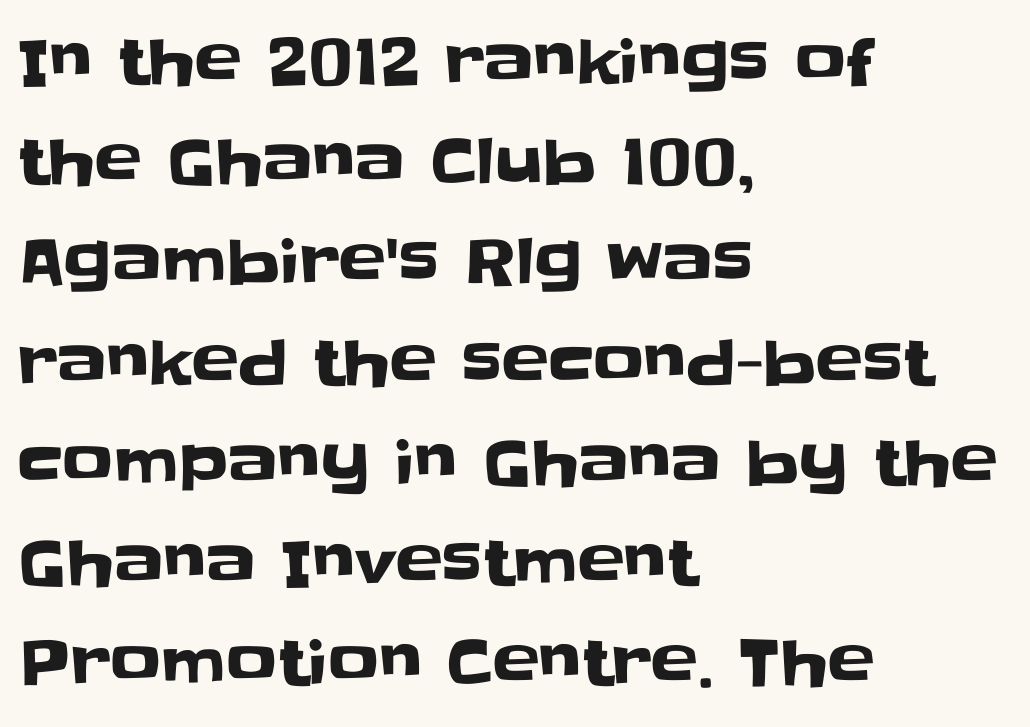
Q: Is the text italic (slanted)? A: No, it is upright.
Q: Is the typeface a serif or a sans-serif typeface? A: Sans-serif.
Q: Is the text underlined? A: No.
Q: How is the paragraph aligned? A: Left-aligned.
Q: Is the spacing between letters normal or unusually wide? A: Normal.
Q: Is the spacing between lines tight, normal or loose? A: Normal.
Q: Width (condensed, normal, or wide)? A: Normal.
Q: Stroke contrast? A: Low.
Q: x-height? A: Large.
Q: Monospaced? A: No.
